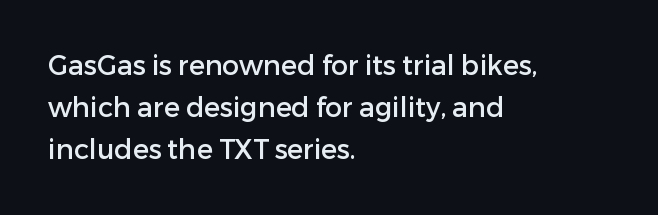
The image shows 27 px text type, upright; set left-aligned, normal line spacing (1.56x), normal letter spacing, not underlined.
